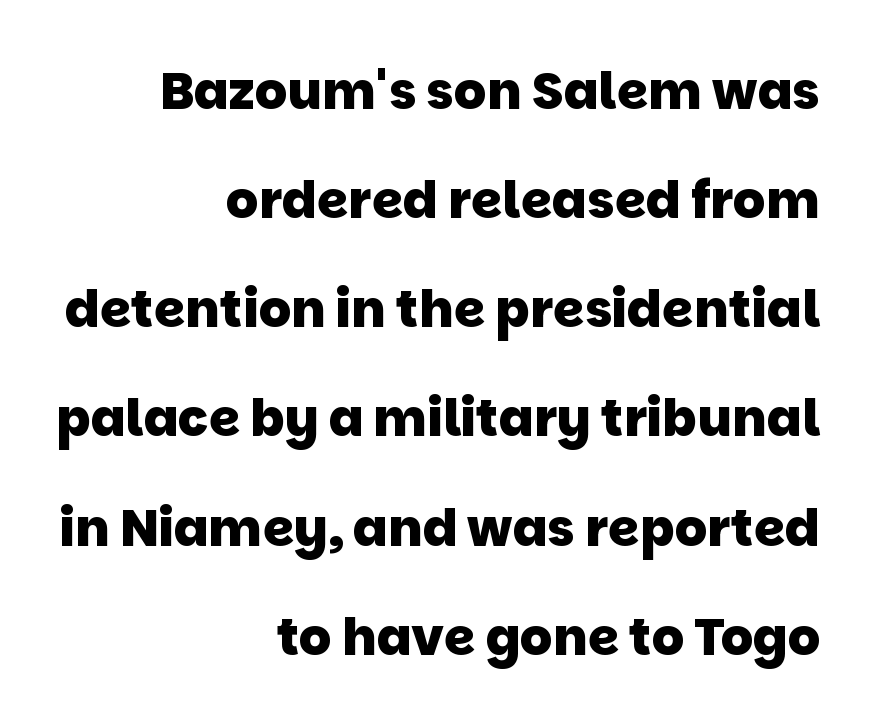
{"serif": "no", "bold": "yes", "weight": "heavy", "width": "normal", "stroke_contrast": "low", "x_height": "large", "monospaced": "no", "underline": "no", "align": "right", "line_spacing": "loose", "line_spacing_ratio": 2.14, "letter_spacing": "normal", "letter_spacing_em": 0.0, "glyph_px": 51}
